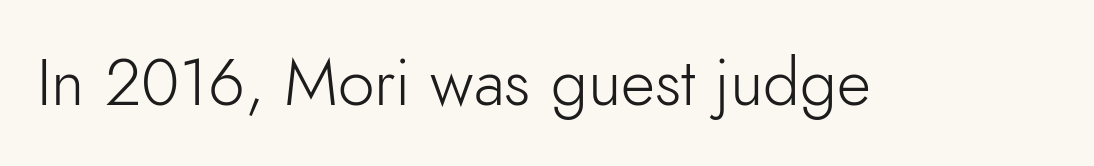
Q: Is the text bold? A: No.
Q: Is the text italic (slanted)? A: No, it is upright.
Q: Is the typeface a serif or a sans-serif typeface? A: Sans-serif.
Q: Is the text underlined? A: No.
Q: Is the spacing between letters normal or unusually wide? A: Normal.
Q: Width (condensed, normal, or wide)? A: Normal.
Q: Stroke contrast? A: Low.
Q: x-height? A: Small.
Q: Monospaced? A: No.
